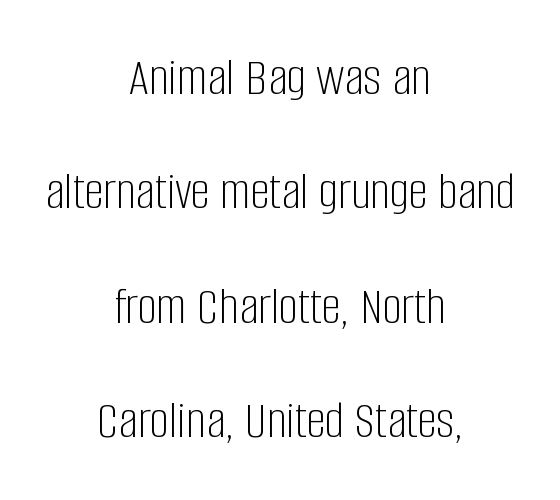
The image shows 54 px light, condensed sans-serif type, upright; set centered, loose line spacing (2.12x), normal letter spacing, not underlined; low stroke contrast and a large x-height.
